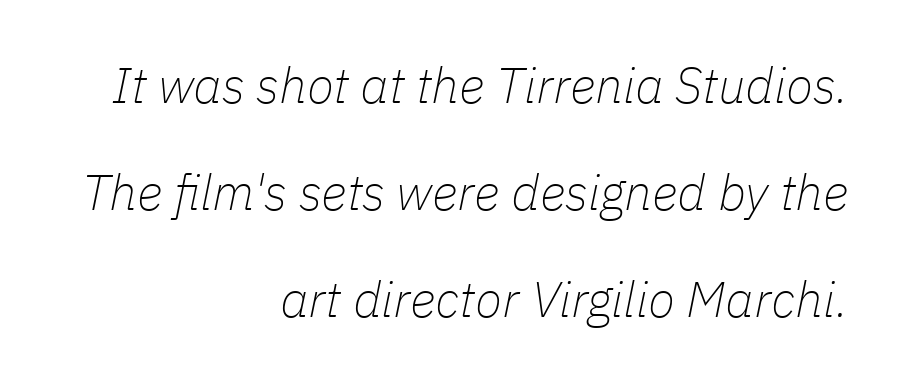
Line spacing here is loose. Each stroke keeps to a modest, everyday thickness or less. Tracking value appears to be zero — textbook default spacing. These lines are set flush right with a ragged left edge. Italic? Definitely — the glyphs are oblique. Bare-footed words on every line.
